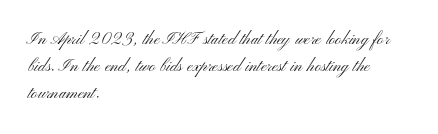
{"bold": "no", "underline": "no", "align": "left", "line_spacing": "normal", "line_spacing_ratio": 1.28, "letter_spacing": "normal", "letter_spacing_em": 0.0, "glyph_px": 21}
